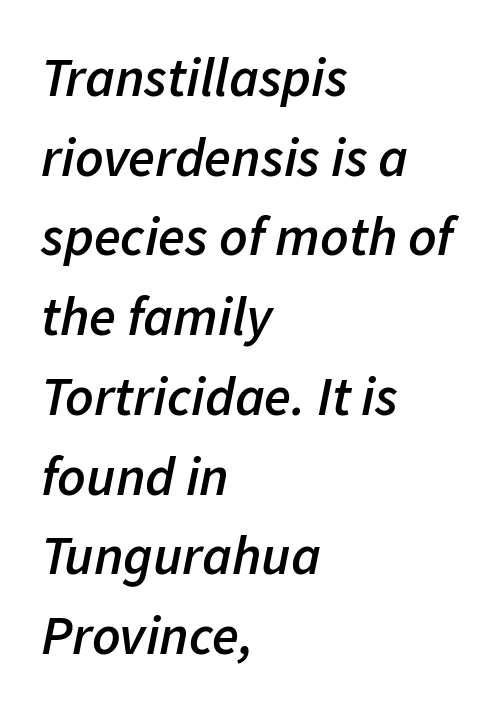
{"italic": "yes", "lean": "right", "slant_degrees": 11, "bold": "semi", "weight": "semibold", "width": "normal", "stroke_contrast": "low", "x_height": "medium", "monospaced": "no", "underline": "no", "align": "left", "line_spacing": "normal", "line_spacing_ratio": 1.45, "letter_spacing": "normal", "letter_spacing_em": 0.0, "glyph_px": 55}
